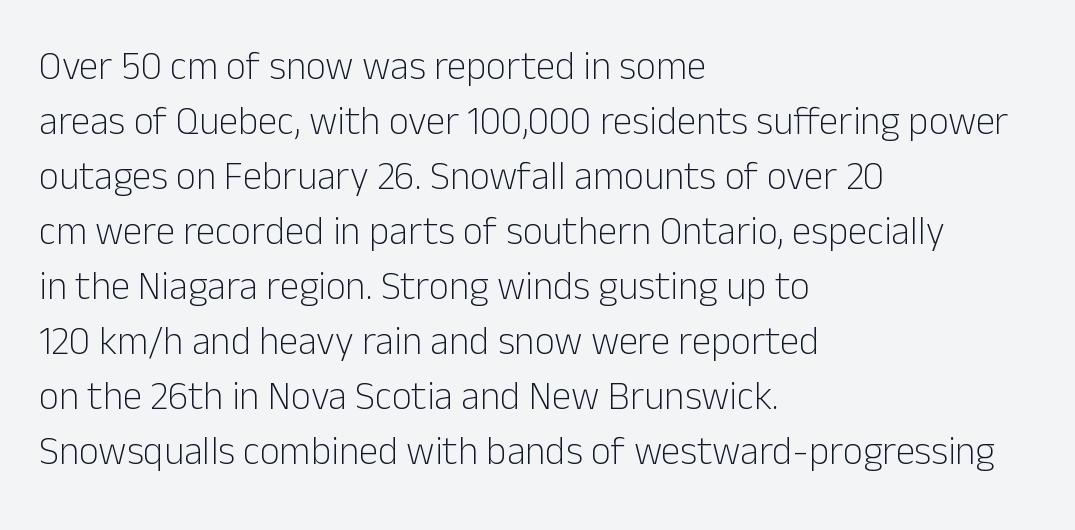
The image shows 39 px light sans-serif type, upright; set left-aligned, normal line spacing (1.41x), normal letter spacing, not underlined; low stroke contrast and a medium x-height.
